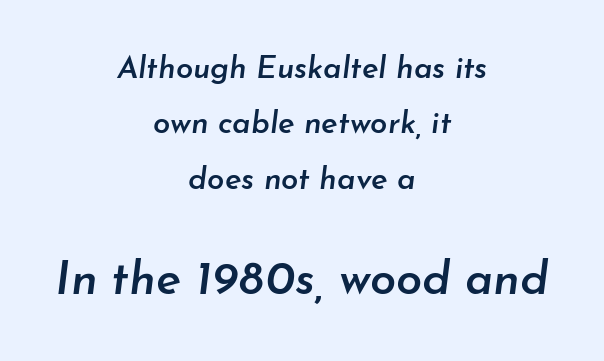
Letters rest on an invisible, unmarked baseline. Characters are canted at an angle relative to the baseline's perpendicular. A somewhat darkened texture: the type is semibold rather than bold. Notice how the passage keeps no hard edge, just a central spine.
